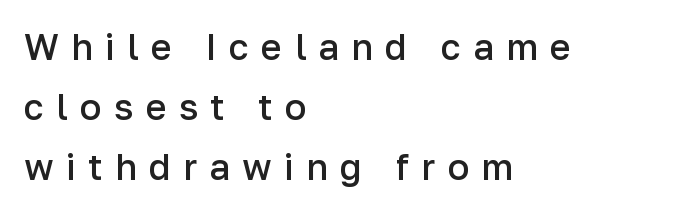
Rows of type keep a routine distance in the vertical direction. A classic flush-left, rag-right setting is used for this passage. Typesetter's note: demi weight, one step under bold. How are the letters spaced? Widely, with obvious added tracking. This is sans-serif lettering, the kind often seen on screens and signage. Is this a fixed-width face? No — the glyphs have proportional, varying widths.
